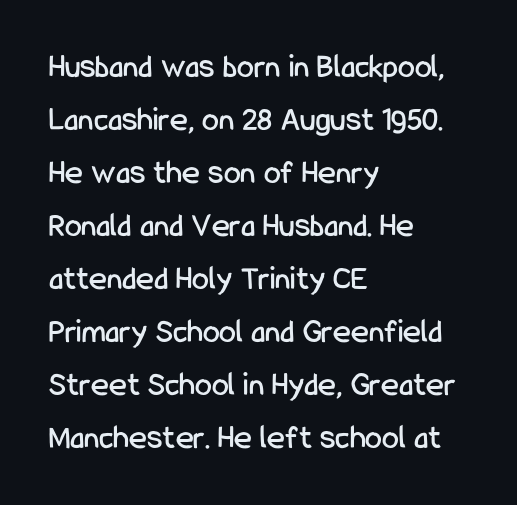
{"serif": "no", "italic": "no", "width": "condensed", "stroke_contrast": "low", "x_height": "medium", "monospaced": "no", "underline": "no", "align": "left", "line_spacing": "normal", "line_spacing_ratio": 1.56, "letter_spacing": "normal", "letter_spacing_em": 0.0, "glyph_px": 34}
